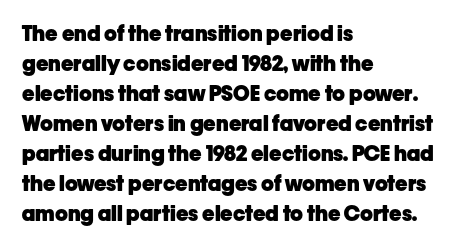
Q: Is the text bold? A: Yes.
Q: Is the text italic (slanted)? A: No, it is upright.
Q: Is the text underlined? A: No.
Q: How is the paragraph aligned? A: Left-aligned.
Q: Is the spacing between letters normal or unusually wide? A: Normal.
Q: Is the spacing between lines tight, normal or loose? A: Normal.
